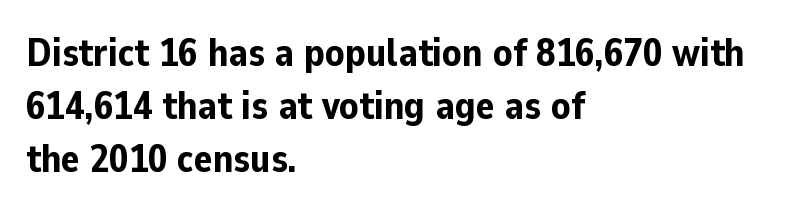
The image shows 39 px bold sans-serif type, upright; set left-aligned, normal line spacing (1.36x), normal letter spacing, not underlined; low stroke contrast and a medium x-height.
